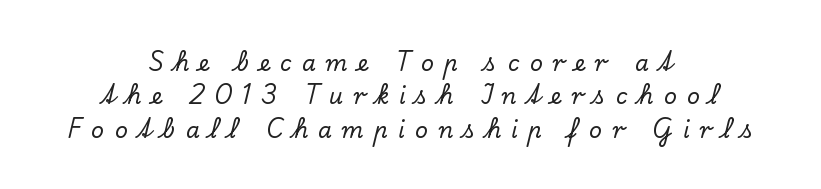
The image shows 22 px text type; set centered, normal line spacing (1.52x), unusually wide letter spacing (+0.47 em), not underlined.
